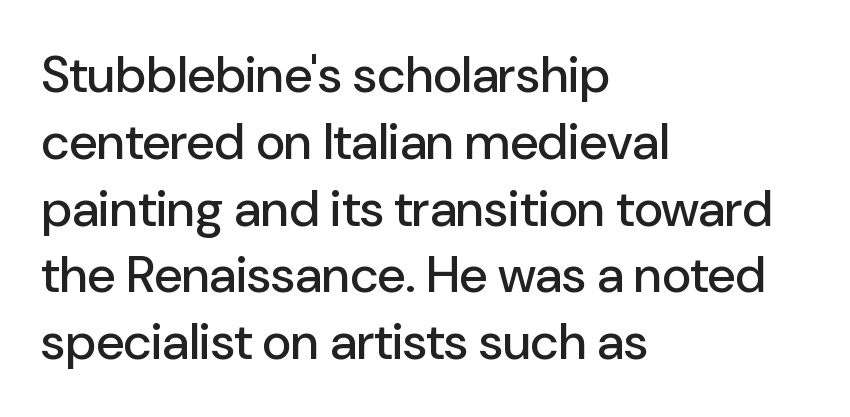
{"serif": "no", "italic": "no", "width": "normal", "stroke_contrast": "low", "x_height": "medium", "monospaced": "no", "underline": "no", "align": "left", "line_spacing": "normal", "line_spacing_ratio": 1.31, "letter_spacing": "normal", "letter_spacing_em": 0.0, "glyph_px": 51}
